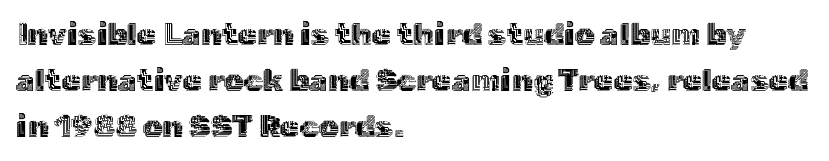
The image shows 31 px text type, upright; set left-aligned, normal line spacing (1.48x), normal letter spacing, not underlined; a medium x-height.
